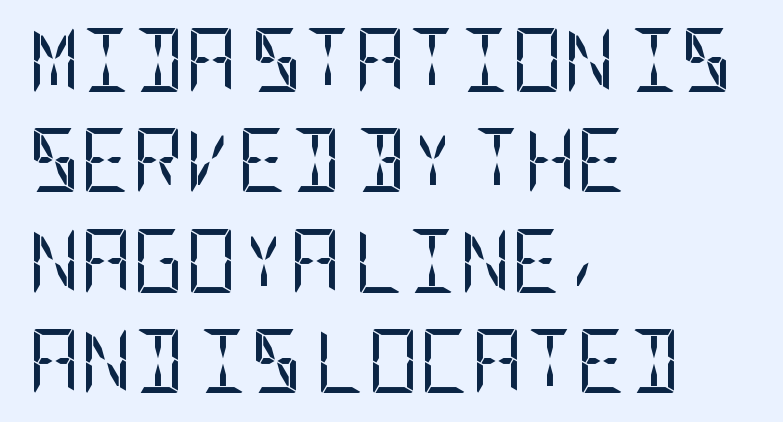
{"serif": "no", "italic": "no", "bold": "no", "weight": "regular", "width": "condensed", "stroke_contrast": "low", "x_height": "large", "underline": "no", "align": "left", "line_spacing": "normal", "line_spacing_ratio": 1.57, "letter_spacing": "normal", "letter_spacing_em": 0.0, "glyph_px": 64}
